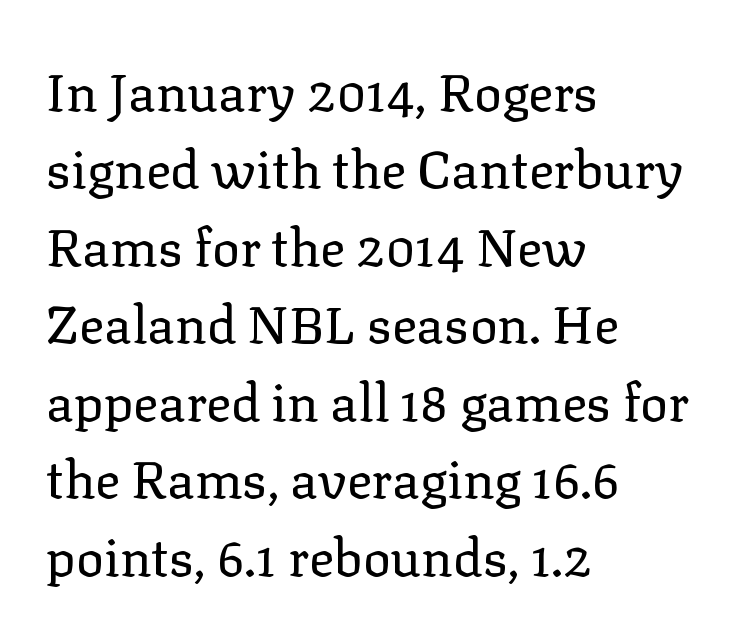
The image shows 52 px regular-weight serif type, upright; set left-aligned, normal line spacing (1.49x), normal letter spacing, not underlined; low stroke contrast and a medium x-height.
